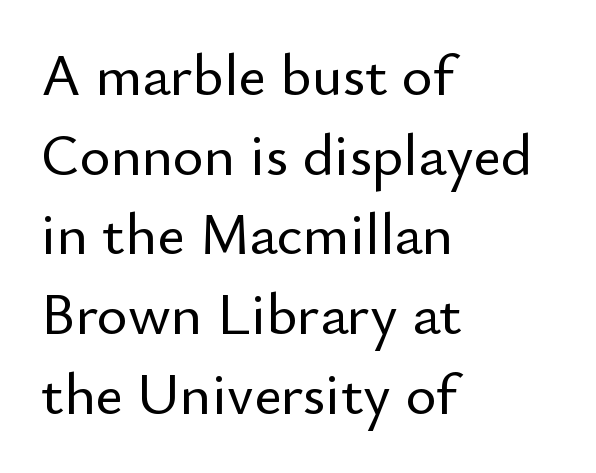
The image shows 59 px sans-serif type, upright; set left-aligned, normal line spacing (1.35x), normal letter spacing, not underlined; low stroke contrast and a small x-height.
